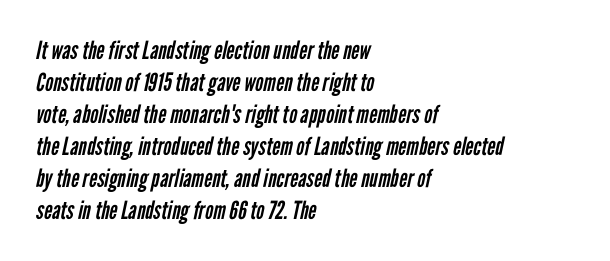
Q: Is the text bold? A: No.
Q: Is the text underlined? A: No.
Q: How is the paragraph aligned? A: Left-aligned.
Q: Is the spacing between letters normal or unusually wide? A: Normal.
Q: Is the spacing between lines tight, normal or loose? A: Normal.
